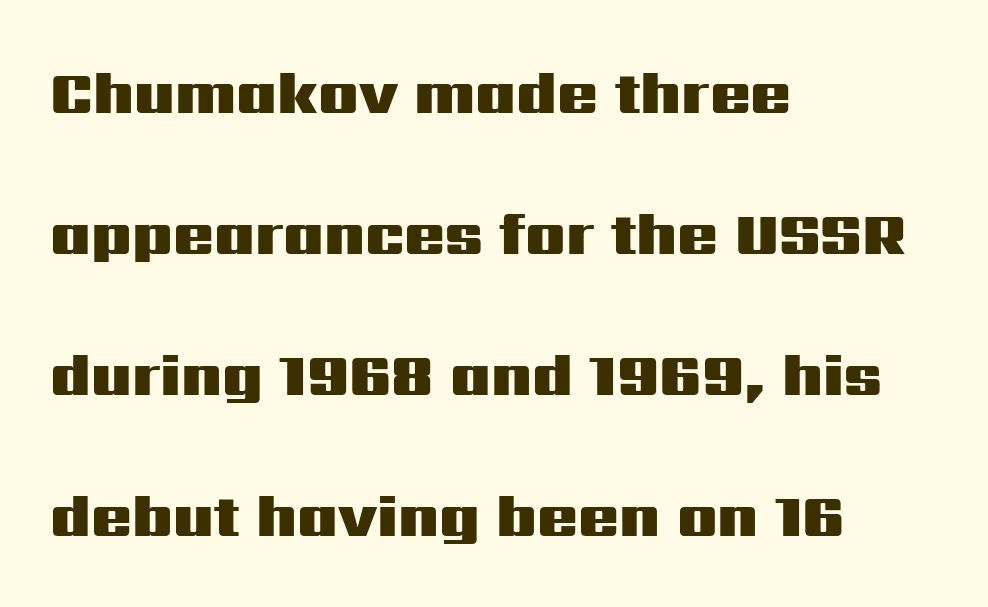
Q: Is the text bold? A: Yes.
Q: Is the text italic (slanted)? A: No, it is upright.
Q: Is the typeface a serif or a sans-serif typeface? A: Sans-serif.
Q: Is the text underlined? A: No.
Q: How is the paragraph aligned? A: Left-aligned.
Q: Is the spacing between letters normal or unusually wide? A: Normal.
Q: Is the spacing between lines tight, normal or loose? A: Loose.
Q: Width (condensed, normal, or wide)? A: Wide.
Q: Stroke contrast? A: Medium.
Q: x-height? A: Medium.
Q: Monospaced? A: No.
